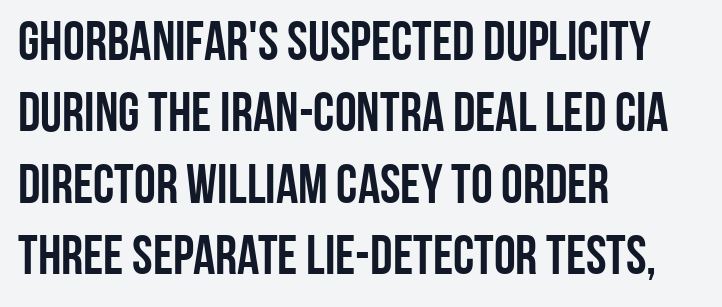
{"serif": "no", "italic": "no", "width": "condensed", "stroke_contrast": "low", "x_height": "large", "monospaced": "no", "underline": "no", "align": "left", "line_spacing": "normal", "line_spacing_ratio": 1.3, "letter_spacing": "normal", "letter_spacing_em": 0.0, "glyph_px": 55}
